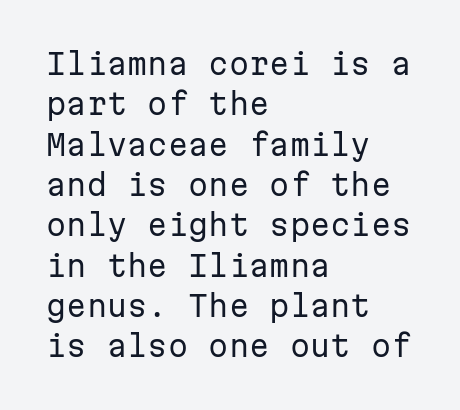
Think of a typewriter: that constant character pitch is what you see here. Observe the ordinary spacing: letters are neighbours, not strangers. This is not heavy type; no bold has been used. Just letters on the line, the space beneath them empty. The rendering shows plain stroke endings on the letterforms — a sans-serif design. Typeset ragged right — the left edge is the straight one.
